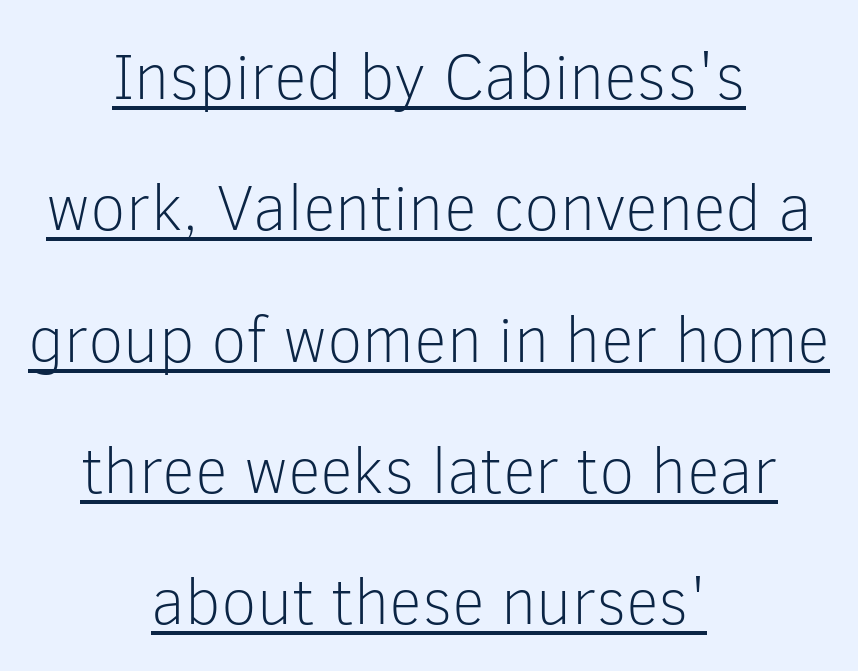
No letter is thick-stroked: the sample isn't bold. Vertical spacing — loose. Note the varied advance widths — an 'i' is clearly narrower than an 'm'. Unlike italic type, these characters show no tilt at all.
